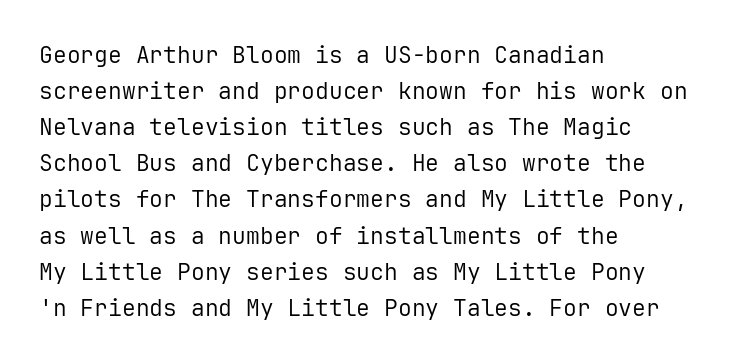
The image shows 23 px text type, upright; set left-aligned, normal line spacing (1.57x), normal letter spacing, not underlined.
